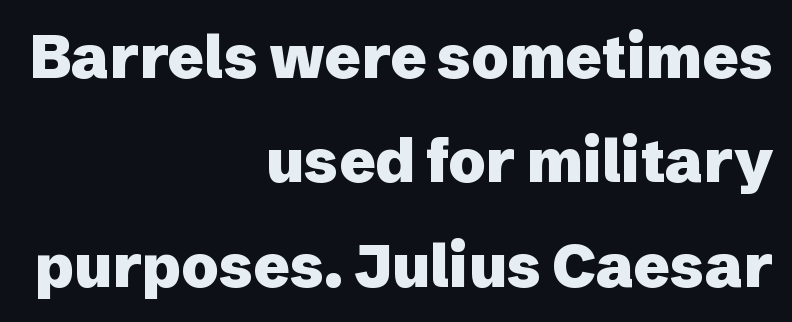
Words appear dense and cohesive because spacing is normal. The baseline area is clear. Every letter is thick-stroked: bold, no question. The lettering holds an erect, upright posture throughout.
